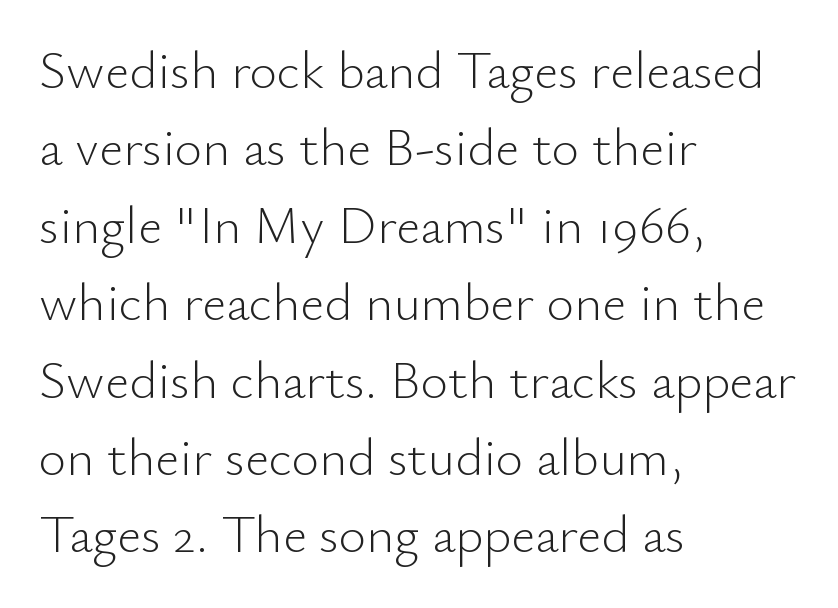
Q: Is the text bold? A: No.
Q: Is the text italic (slanted)? A: No, it is upright.
Q: Is the typeface a serif or a sans-serif typeface? A: Sans-serif.
Q: Is the text underlined? A: No.
Q: How is the paragraph aligned? A: Left-aligned.
Q: Is the spacing between letters normal or unusually wide? A: Normal.
Q: Is the spacing between lines tight, normal or loose? A: Normal.
Q: Width (condensed, normal, or wide)? A: Normal.
Q: Stroke contrast? A: Low.
Q: x-height? A: Small.
Q: Monospaced? A: No.
